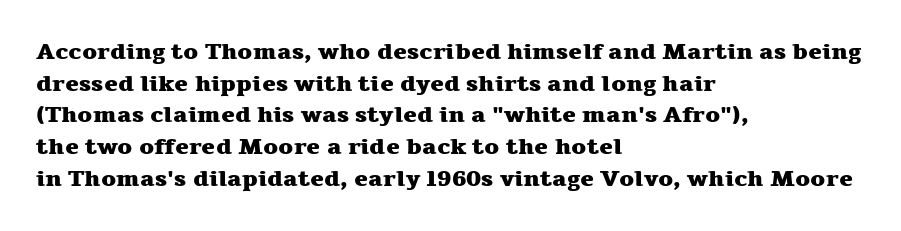
Q: Is the text bold? A: Yes.
Q: Is the text italic (slanted)? A: No, it is upright.
Q: Is the text underlined? A: No.
Q: How is the paragraph aligned? A: Left-aligned.
Q: Is the spacing between letters normal or unusually wide? A: Normal.
Q: Is the spacing between lines tight, normal or loose? A: Normal.
